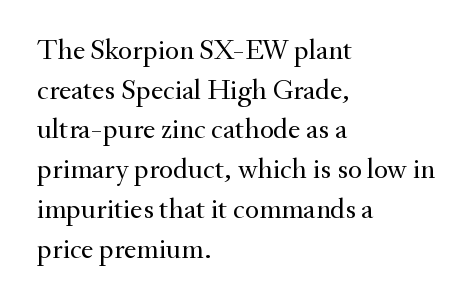
{"serif": "yes", "italic": "no", "bold": "no", "weight": "regular", "width": "normal", "stroke_contrast": "medium", "x_height": "small", "monospaced": "no", "underline": "no", "align": "left", "line_spacing": "normal", "line_spacing_ratio": 1.37, "letter_spacing": "normal", "letter_spacing_em": 0.0, "glyph_px": 29}
